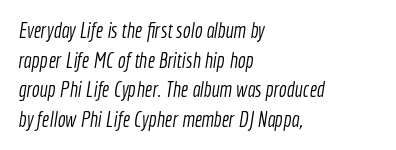
{"bold": "no", "underline": "no", "align": "left", "line_spacing": "normal", "line_spacing_ratio": 1.41, "letter_spacing": "normal", "letter_spacing_em": 0.0, "glyph_px": 21}
